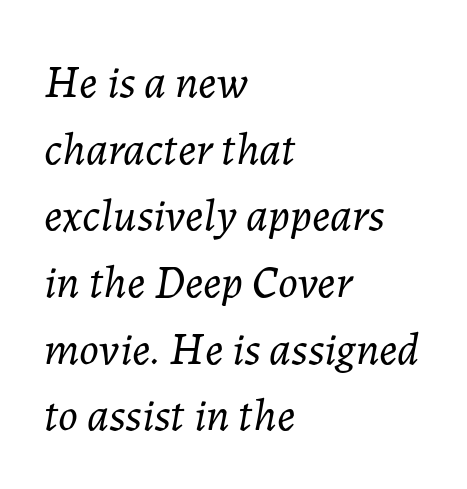
The image shows 46 px light type, italic (leaning right); set left-aligned, normal line spacing (1.45x), normal letter spacing, not underlined; low stroke contrast and a medium x-height.
